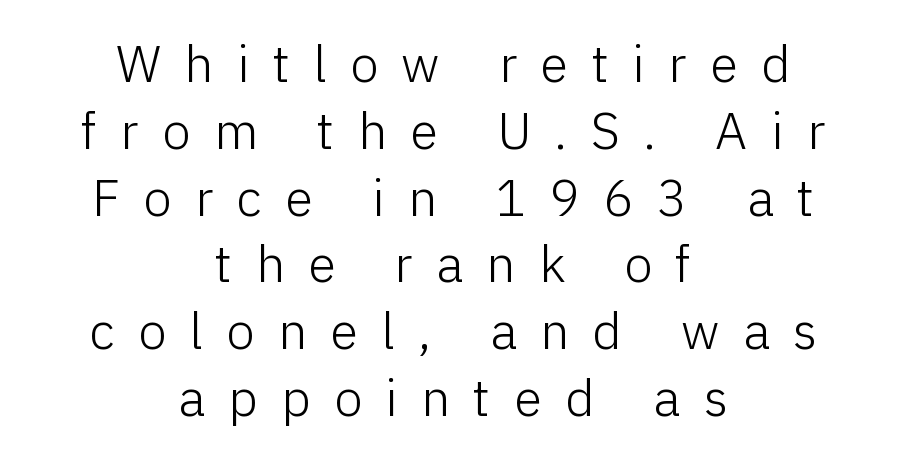
The image shows 51 px light sans-serif type, upright; set centered, normal line spacing (1.31x), unusually wide letter spacing (+0.46 em), not underlined; low stroke contrast and a medium x-height.
